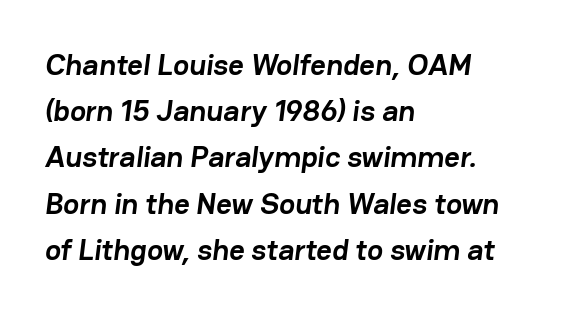
Q: Is the text bold? A: Yes.
Q: Is the typeface a serif or a sans-serif typeface? A: Sans-serif.
Q: Is the text underlined? A: No.
Q: How is the paragraph aligned? A: Left-aligned.
Q: Is the spacing between letters normal or unusually wide? A: Normal.
Q: Is the spacing between lines tight, normal or loose? A: Normal.
Q: Width (condensed, normal, or wide)? A: Normal.
Q: Stroke contrast? A: Low.
Q: x-height? A: Medium.
Q: Monospaced? A: No.
